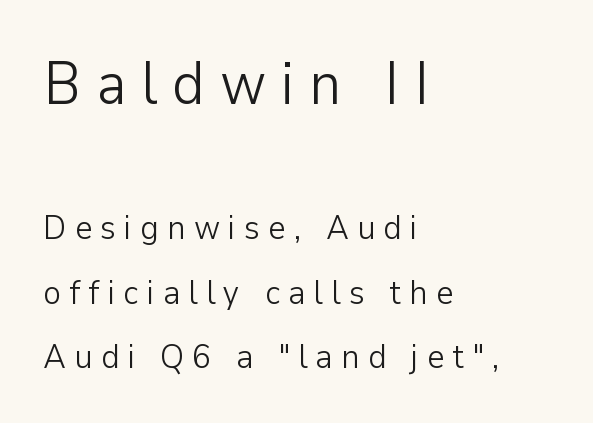
{"serif": "no", "italic": "no", "bold": "no", "weight": "light", "width": "normal", "stroke_contrast": "low", "x_height": "medium", "monospaced": "no", "underline": "no", "align": "left", "line_spacing_ratio": 1.89, "letter_spacing": "wide", "letter_spacing_em": 0.24, "larger_block": "first", "size_ratio": 1.76, "glyph_px": 60}
